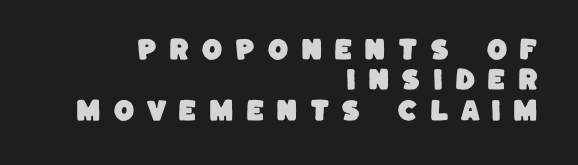
The image shows 24 px text type; set right-aligned, normal line spacing (1.27x), unusually wide letter spacing (+0.5 em), not underlined.
